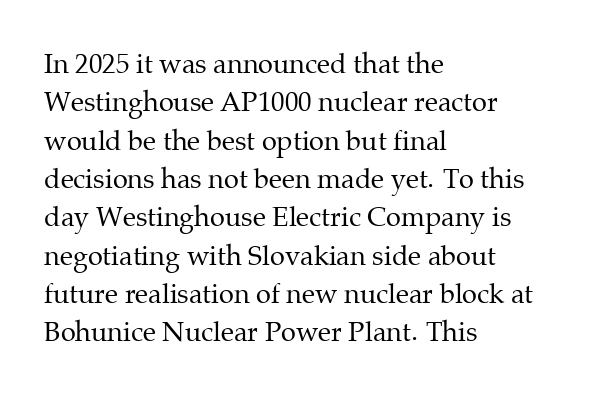
Every row of glyphs begins at an identical x-position on the left. A roman cut, with each character standing at attention. Does the leading feel generous? No, just average. The tracking reads as untouched default to a designer's eye.
